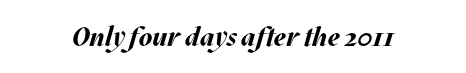
A full-strength bold gives these letters their thick strokes. Decoration check: the copy has no underline. A typesetter would mark this as italic. A typesetter would call this zero additional tracking.
